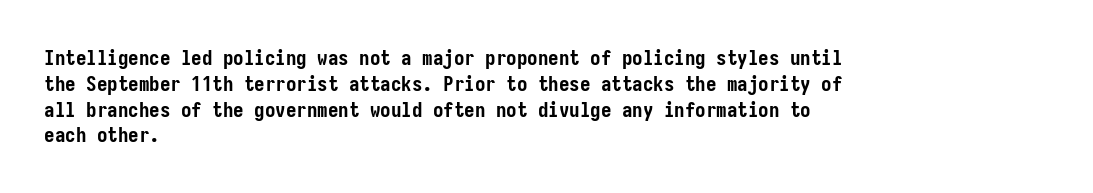
{"italic": "no", "bold": "yes", "underline": "no", "align": "left", "line_spacing_ratio": 1.23, "letter_spacing": "normal", "letter_spacing_em": 0.0, "glyph_px": 21}
